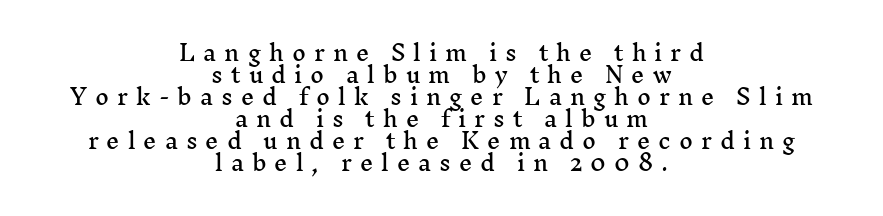
Q: Is the text italic (slanted)? A: No, it is upright.
Q: Is the text underlined? A: No.
Q: How is the paragraph aligned? A: Centered.
Q: Is the spacing between letters normal or unusually wide? A: Unusually wide.
Q: Is the spacing between lines tight, normal or loose? A: Tight.
